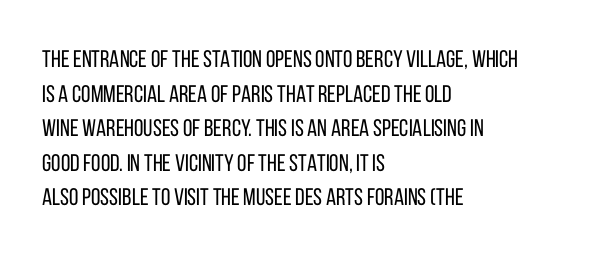
Q: Is the text bold? A: No.
Q: Is the text italic (slanted)? A: No, it is upright.
Q: Is the text underlined? A: No.
Q: How is the paragraph aligned? A: Left-aligned.
Q: Is the spacing between letters normal or unusually wide? A: Normal.
Q: Is the spacing between lines tight, normal or loose? A: Normal.
